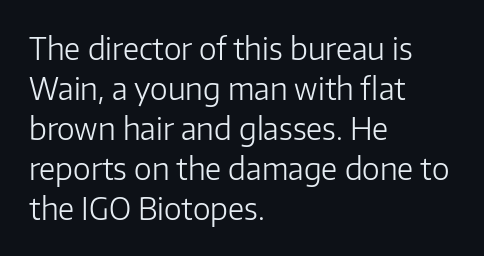
{"serif": "no", "italic": "no", "bold": "no", "weight": "light", "width": "normal", "stroke_contrast": "low", "x_height": "medium", "monospaced": "no", "underline": "no", "align": "left", "line_spacing": "normal", "line_spacing_ratio": 1.33, "letter_spacing": "normal", "letter_spacing_em": 0.0, "glyph_px": 30}
